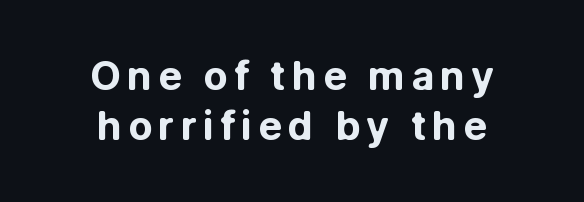
Q: Is the text bold? A: Yes.
Q: Is the text italic (slanted)? A: No, it is upright.
Q: Is the typeface a serif or a sans-serif typeface? A: Sans-serif.
Q: Is the text underlined? A: No.
Q: How is the paragraph aligned? A: Centered.
Q: Is the spacing between lines tight, normal or loose? A: Normal.
Q: Width (condensed, normal, or wide)? A: Normal.
Q: Stroke contrast? A: Low.
Q: x-height? A: Medium.
Q: Monospaced? A: No.
